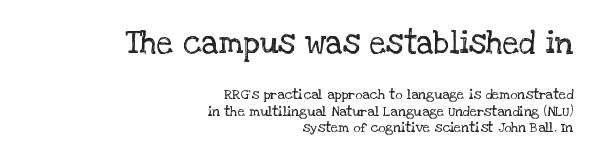
{"serif": "yes", "italic": "no", "bold": "no", "weight": "regular", "width": "normal", "stroke_contrast": "low", "x_height": "large", "monospaced": "no", "underline": "no", "align": "right", "line_spacing_ratio": 1.18, "letter_spacing": "normal", "letter_spacing_em": 0.0, "larger_block": "first", "size_ratio": 2.29, "glyph_px": 32}
